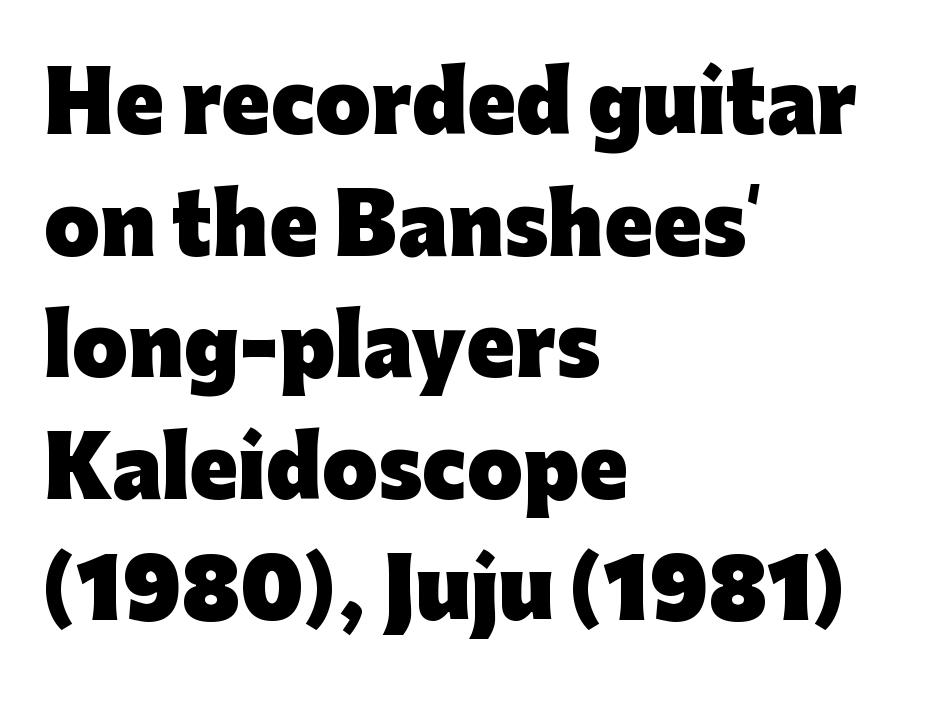
{"serif": "no", "italic": "no", "bold": "yes", "weight": "heavy", "width": "normal", "stroke_contrast": "low", "x_height": "medium", "monospaced": "no", "underline": "no", "align": "left", "line_spacing": "normal", "line_spacing_ratio": 1.52, "letter_spacing": "normal", "letter_spacing_em": 0.0, "glyph_px": 80}
